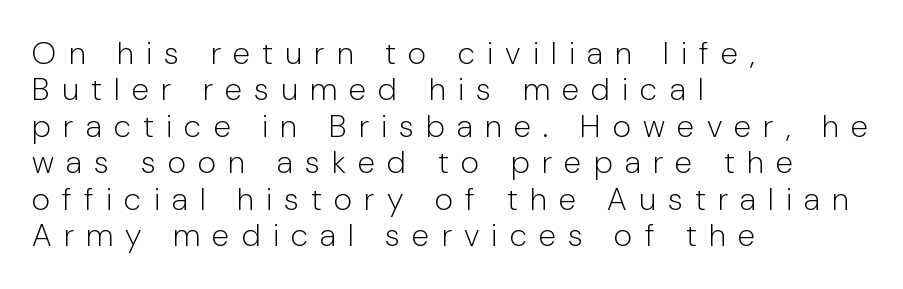
Q: Is the text bold? A: No.
Q: Is the text italic (slanted)? A: No, it is upright.
Q: Is the typeface a serif or a sans-serif typeface? A: Sans-serif.
Q: Is the text underlined? A: No.
Q: How is the paragraph aligned? A: Left-aligned.
Q: Is the spacing between letters normal or unusually wide? A: Unusually wide.
Q: Is the spacing between lines tight, normal or loose? A: Tight.
Q: Width (condensed, normal, or wide)? A: Normal.
Q: Stroke contrast? A: Low.
Q: x-height? A: Medium.
Q: Monospaced? A: No.
